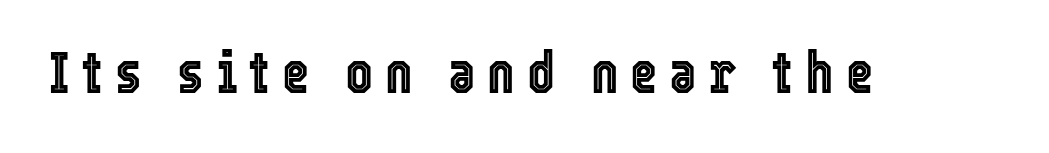
The strip under each line holds only bare page. If you drew a line through each stem, it would be perfectly vertical. Think of a printed novel: that variable character pitch is what you see here. Compared with typical body copy, the letter spacing here is much looser.
